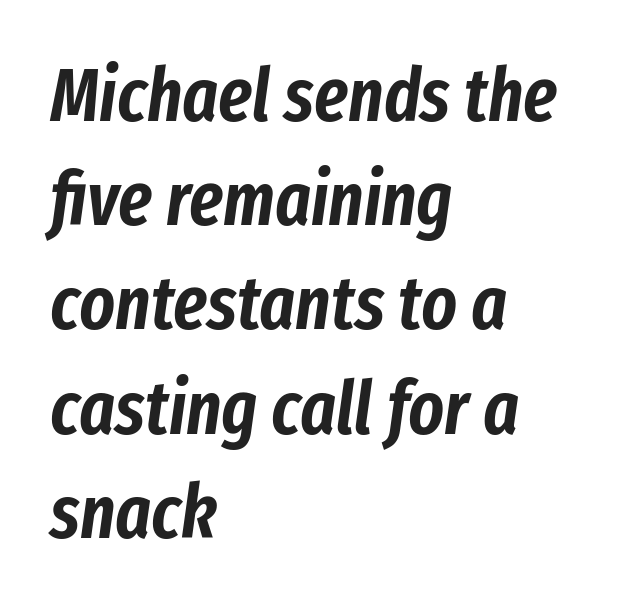
{"italic": "yes", "lean": "right", "slant_degrees": 8, "width": "condensed", "stroke_contrast": "low", "x_height": "medium", "monospaced": "no", "underline": "no", "align": "left", "line_spacing": "normal", "line_spacing_ratio": 1.39, "letter_spacing": "normal", "letter_spacing_em": 0.0, "glyph_px": 75}
